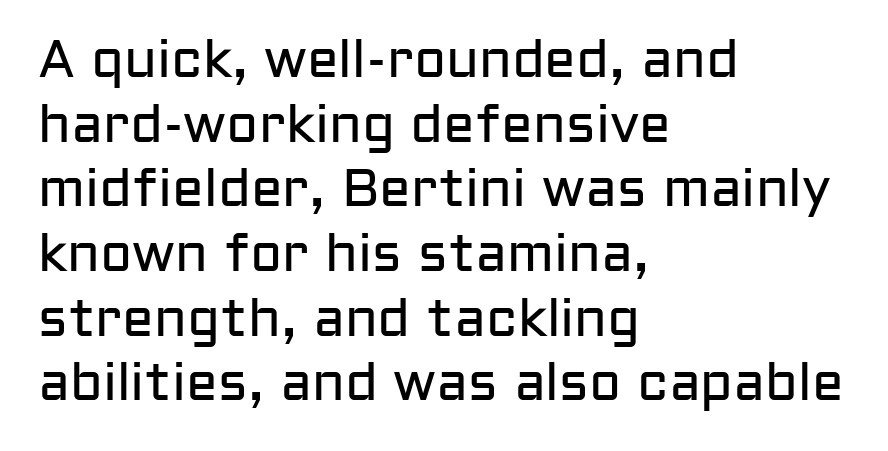
The image shows 53 px regular-weight sans-serif type, upright; set left-aligned, line spacing 1.22x, normal letter spacing, not underlined; low stroke contrast and a medium x-height.
